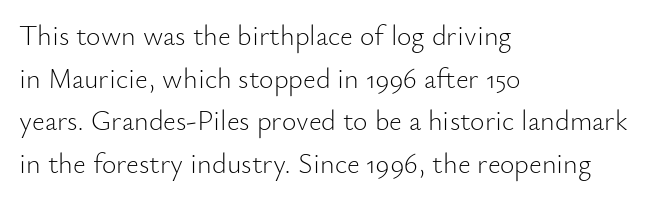
{"serif": "no", "italic": "no", "bold": "no", "weight": "light", "width": "normal", "stroke_contrast": "low", "x_height": "small", "monospaced": "no", "underline": "no", "align": "left", "line_spacing": "normal", "line_spacing_ratio": 1.52, "letter_spacing": "normal", "letter_spacing_em": 0.0, "glyph_px": 28}
